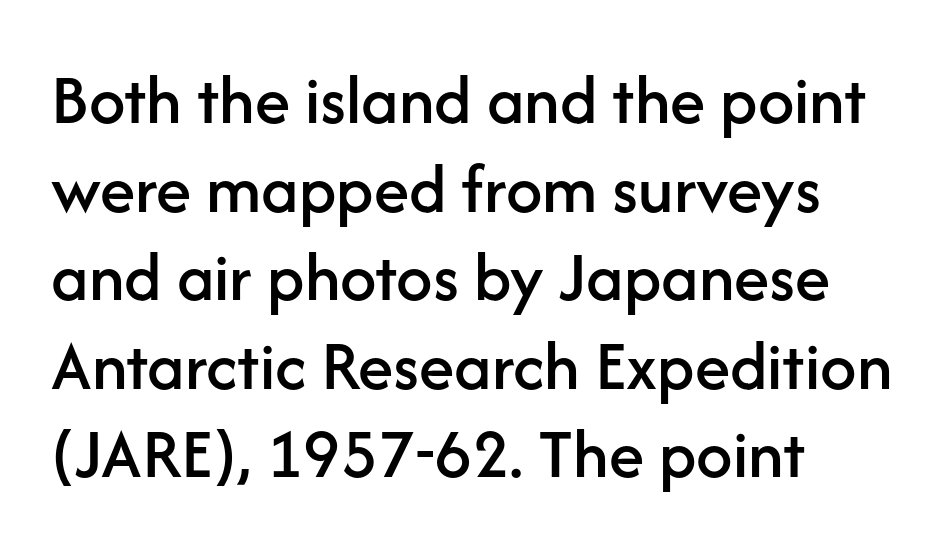
{"serif": "no", "italic": "no", "width": "normal", "stroke_contrast": "low", "x_height": "medium", "monospaced": "no", "underline": "no", "align": "left", "line_spacing_ratio": 1.23, "letter_spacing": "normal", "letter_spacing_em": 0.0, "glyph_px": 72}
